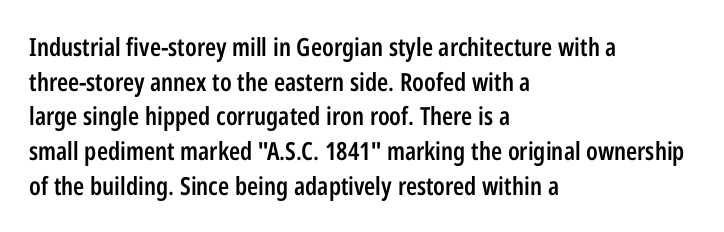
The image shows 25 px text type, upright; set left-aligned, normal line spacing (1.39x), normal letter spacing, not underlined.
